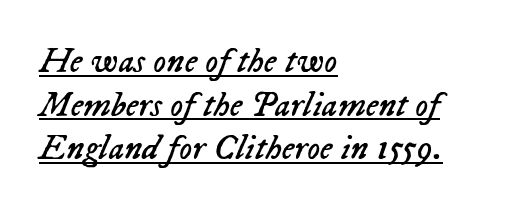
Q: Is the text bold? A: No.
Q: Is the text italic (slanted)? A: Yes, it leans right by about 23 degrees.
Q: Is the text underlined? A: Yes.
Q: How is the paragraph aligned? A: Left-aligned.
Q: Is the spacing between letters normal or unusually wide? A: Normal.
Q: Width (condensed, normal, or wide)? A: Normal.
Q: Stroke contrast? A: Low.
Q: x-height? A: Medium.
Q: Monospaced? A: No.
